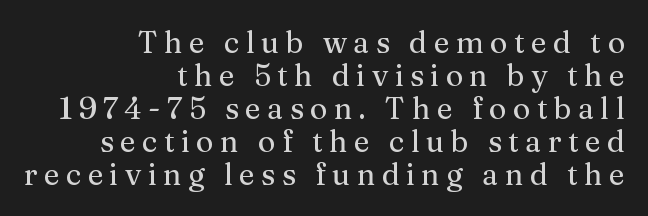
The image shows 30 px serif type, upright; set right-aligned, tight line spacing (1.1x), unusually wide letter spacing (+0.21 em), not underlined; medium stroke contrast and a medium x-height.
